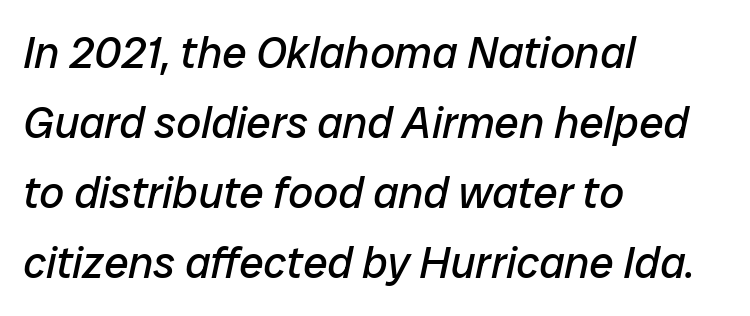
Q: Is the text bold? A: No.
Q: Is the text italic (slanted)? A: Yes, it leans right by about 12 degrees.
Q: Is the text underlined? A: No.
Q: How is the paragraph aligned? A: Left-aligned.
Q: Is the spacing between letters normal or unusually wide? A: Normal.
Q: Is the spacing between lines tight, normal or loose? A: Normal.
Q: Width (condensed, normal, or wide)? A: Normal.
Q: Stroke contrast? A: Low.
Q: x-height? A: Medium.
Q: Monospaced? A: No.
